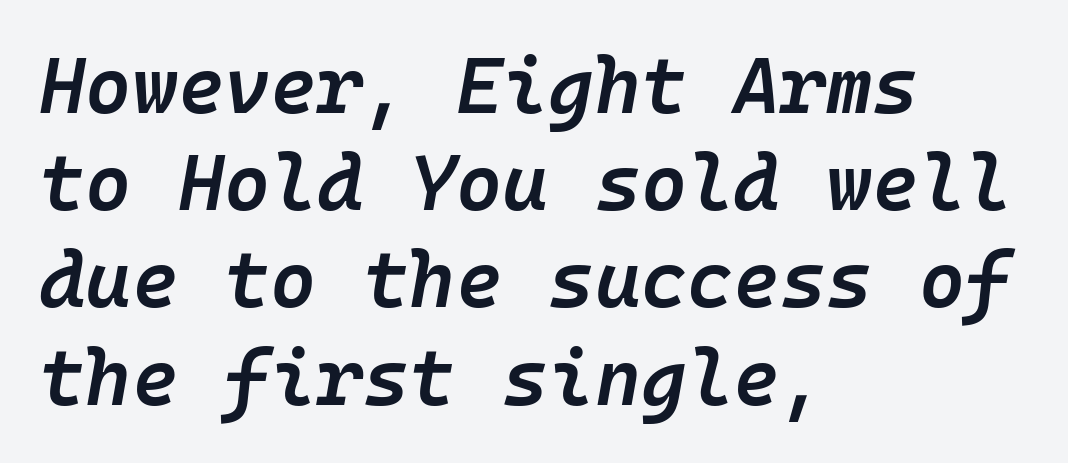
{"italic": "yes", "lean": "right", "slant_degrees": 10, "bold": "semi", "weight": "semibold", "width": "normal", "stroke_contrast": "low", "x_height": "medium", "monospaced": "yes", "underline": "no", "align": "left", "line_spacing_ratio": 1.23, "letter_spacing": "normal", "letter_spacing_em": 0.0, "glyph_px": 79}
